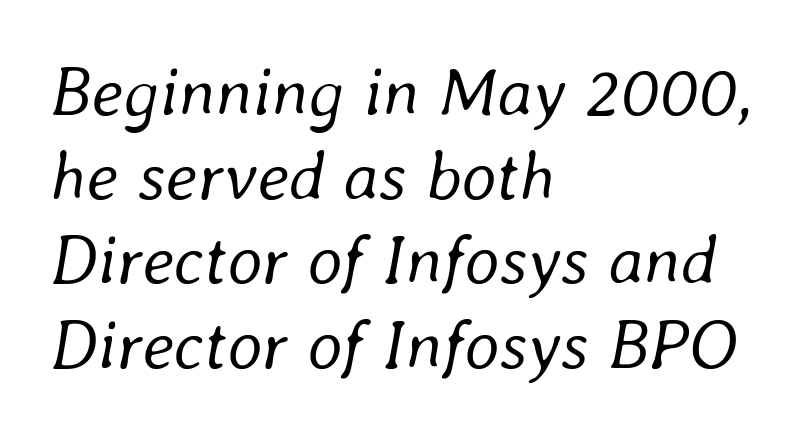
Here the designer chose a conventional face with non-uniform glyph widths. Quick note: italic. Has an underline been added? It has not. A light-to-regular cut is what we see here. Left-aligned paragraph, ragged on the right. The tracking reads as untouched default to a designer's eye.
